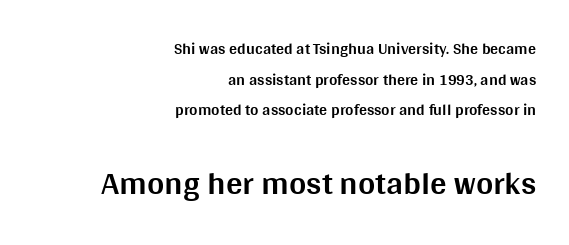
The image shows 33 px bold sans-serif type, upright; set right-aligned, loose line spacing (1.92x), normal letter spacing, not underlined; the second (bottom) block is 2.06x larger; medium stroke contrast and a large x-height.
